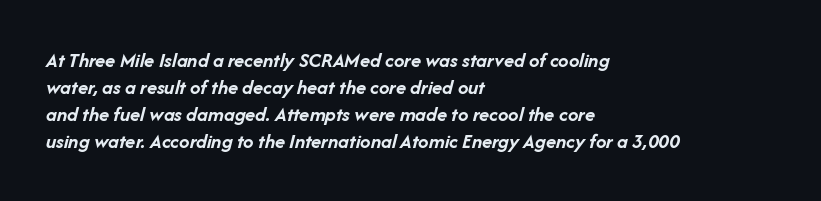
Posture: slanted. Compared with typical paragraphs, the rows here are spaced about the same. The passage is arranged the way most books set body copy — flush left. Glance below the letters and you will spot only blank space. The gaps between neighbouring characters are ordinary and unremarkable. The passage shown is emphatically bold.
